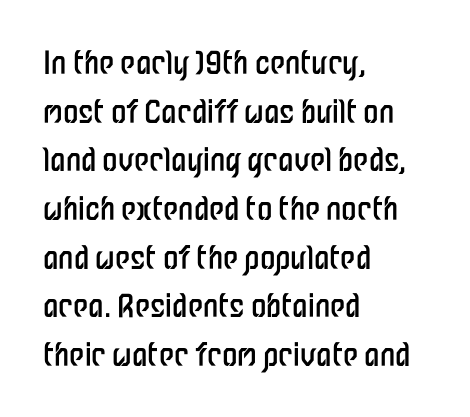
Bare-footed words on every line. Is this a fixed-width face? No — the glyphs have proportional, varying widths. Serifs: no, the terminals of the letterforms are clean. The tracking reads as untouched default to a designer's eye. You can tell it's not italic because the verticals are truly vertical.
